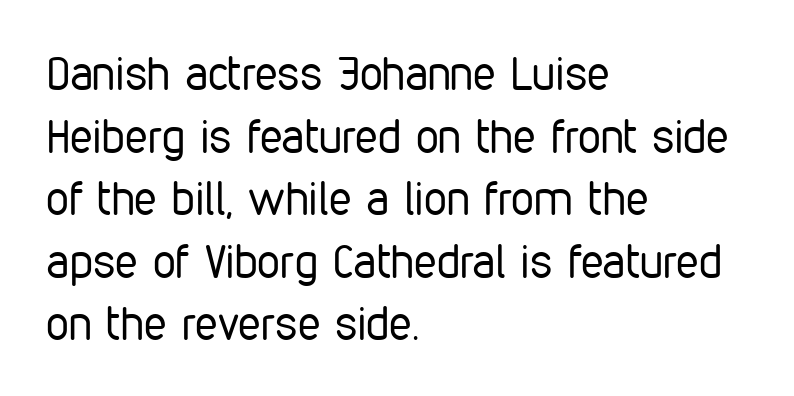
Q: Is the text bold? A: No.
Q: Is the text italic (slanted)? A: No, it is upright.
Q: Is the typeface a serif or a sans-serif typeface? A: Sans-serif.
Q: Is the text underlined? A: No.
Q: How is the paragraph aligned? A: Left-aligned.
Q: Is the spacing between letters normal or unusually wide? A: Normal.
Q: Is the spacing between lines tight, normal or loose? A: Normal.
Q: Width (condensed, normal, or wide)? A: Condensed.
Q: Stroke contrast? A: Low.
Q: x-height? A: Medium.
Q: Monospaced? A: No.
